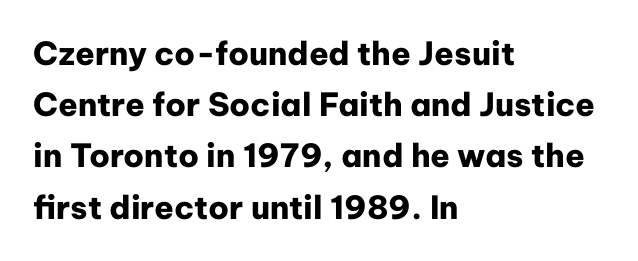
The image shows 32 px heavy sans-serif type, upright; set left-aligned, normal line spacing (1.6x), normal letter spacing, not underlined; low stroke contrast and a medium x-height.
